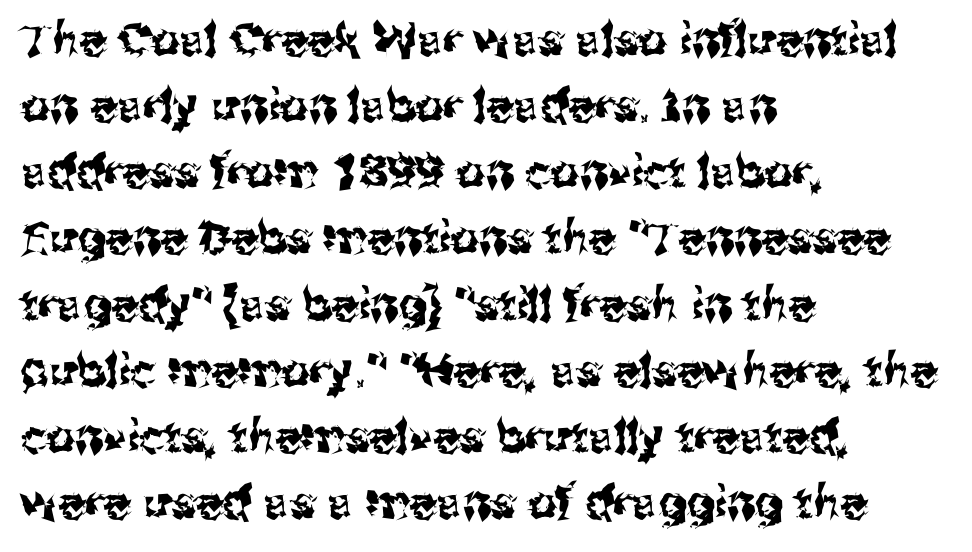
Q: Is the text italic (slanted)? A: No, it is upright.
Q: Is the typeface a serif or a sans-serif typeface? A: Sans-serif.
Q: Is the text underlined? A: No.
Q: How is the paragraph aligned? A: Left-aligned.
Q: Is the spacing between letters normal or unusually wide? A: Normal.
Q: Is the spacing between lines tight, normal or loose? A: Normal.
Q: Width (condensed, normal, or wide)? A: Normal.
Q: Stroke contrast? A: Medium.
Q: x-height? A: Medium.
Q: Monospaced? A: No.
